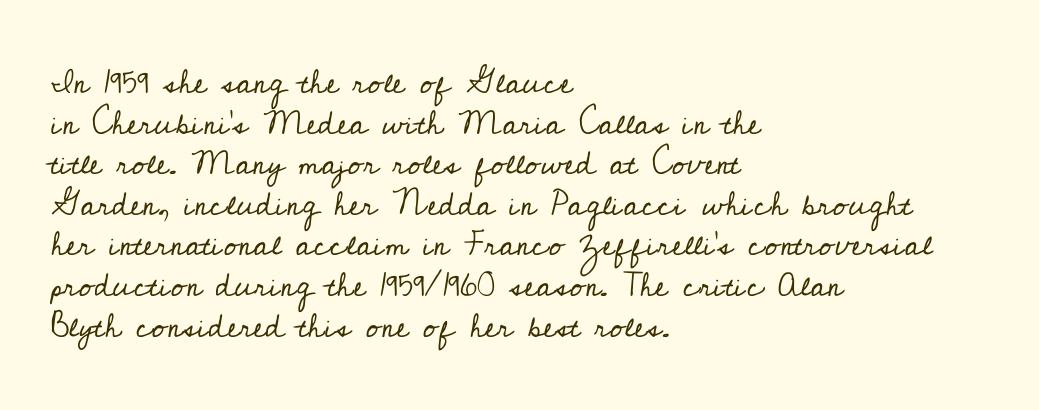
The paragraph has a hard left edge and a soft right edge. The space directly below the letters is spotless. No extra ink here — the face is not bold. You can tell from the footed stems that serif type was used. Think of a printed novel: that variable character pitch is what you see here.
